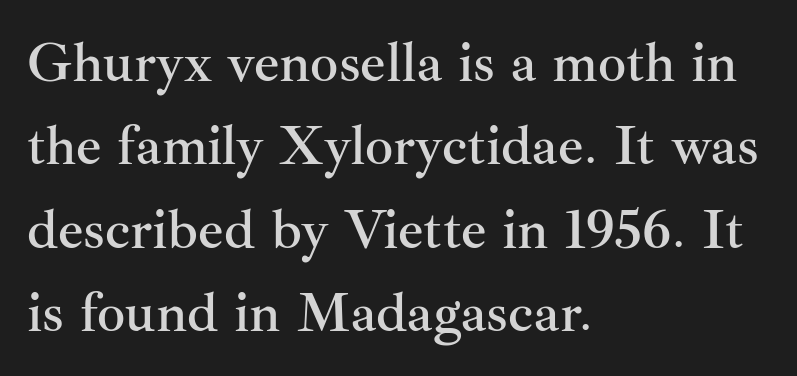
{"serif": "yes", "italic": "no", "width": "normal", "stroke_contrast": "medium", "x_height": "small", "monospaced": "no", "underline": "no", "align": "left", "line_spacing": "normal", "line_spacing_ratio": 1.49, "letter_spacing": "normal", "letter_spacing_em": 0.0, "glyph_px": 56}
